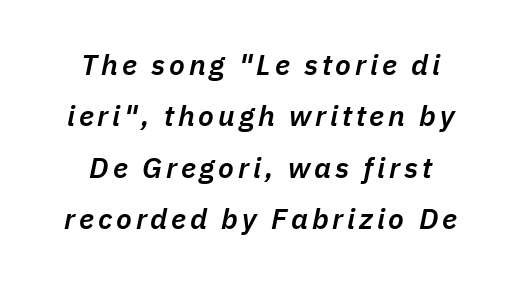
{"italic": "yes", "lean": "right", "slant_degrees": 11, "bold": "semi", "weight": "semibold", "width": "normal", "stroke_contrast": "low", "x_height": "medium", "monospaced": "no", "underline": "no", "align": "center", "line_spacing_ratio": 1.77, "glyph_px": 29}
